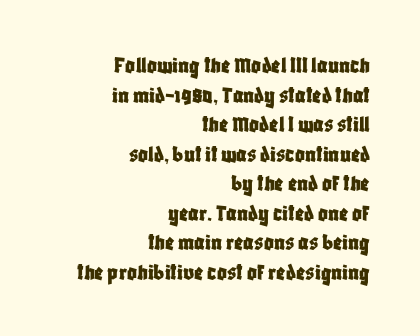
{"italic": "no", "underline": "no", "align": "right", "line_spacing_ratio": 1.23, "letter_spacing": "normal", "letter_spacing_em": 0.0, "glyph_px": 24}
